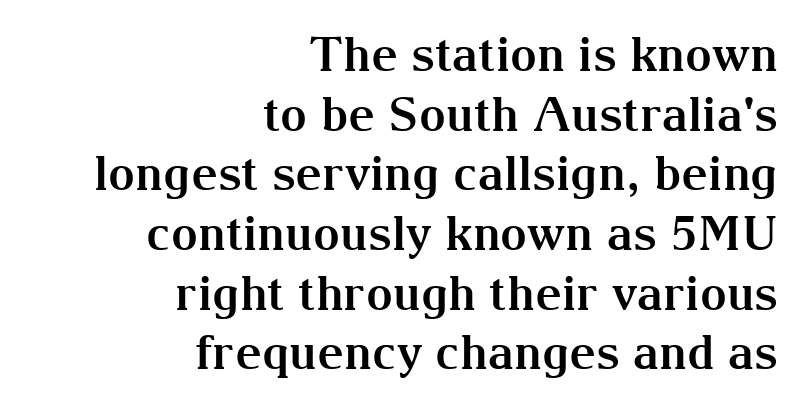
{"serif": "yes", "italic": "no", "bold": "yes", "weight": "bold", "width": "normal", "stroke_contrast": "medium", "x_height": "medium", "monospaced": "no", "underline": "no", "align": "right", "line_spacing": "normal", "line_spacing_ratio": 1.27, "letter_spacing": "normal", "letter_spacing_em": 0.0, "glyph_px": 47}
